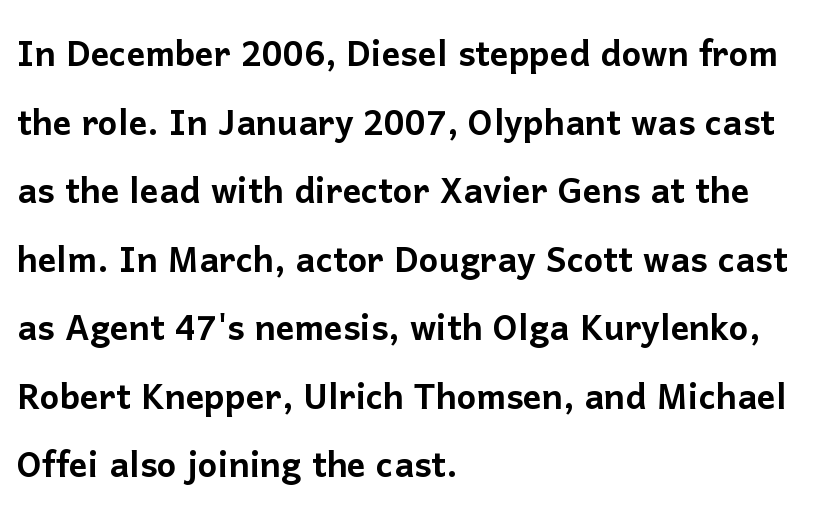
Q: Is the text italic (slanted)? A: No, it is upright.
Q: Is the typeface a serif or a sans-serif typeface? A: Sans-serif.
Q: Is the text underlined? A: No.
Q: How is the paragraph aligned? A: Left-aligned.
Q: Is the spacing between letters normal or unusually wide? A: Normal.
Q: Is the spacing between lines tight, normal or loose? A: Normal.
Q: Width (condensed, normal, or wide)? A: Normal.
Q: Stroke contrast? A: Low.
Q: x-height? A: Medium.
Q: Monospaced? A: No.
